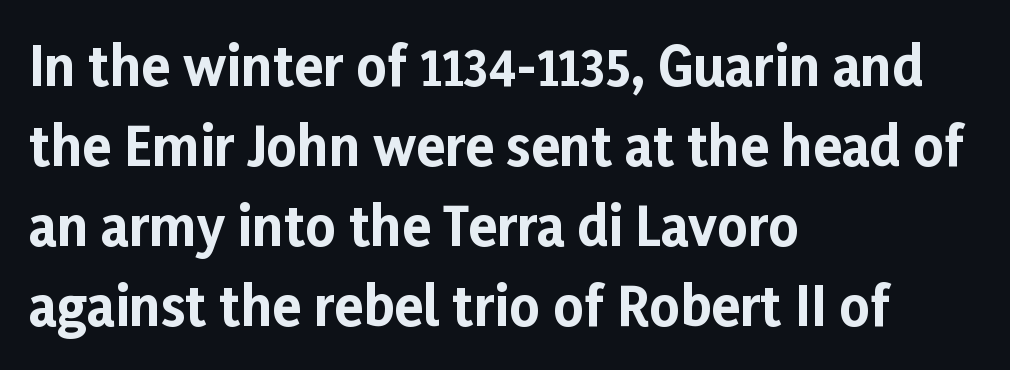
{"serif": "no", "italic": "no", "bold": "yes", "weight": "bold", "width": "normal", "stroke_contrast": "low", "x_height": "medium", "monospaced": "no", "underline": "no", "align": "left", "line_spacing": "normal", "line_spacing_ratio": 1.51, "letter_spacing": "normal", "letter_spacing_em": 0.0, "glyph_px": 53}
